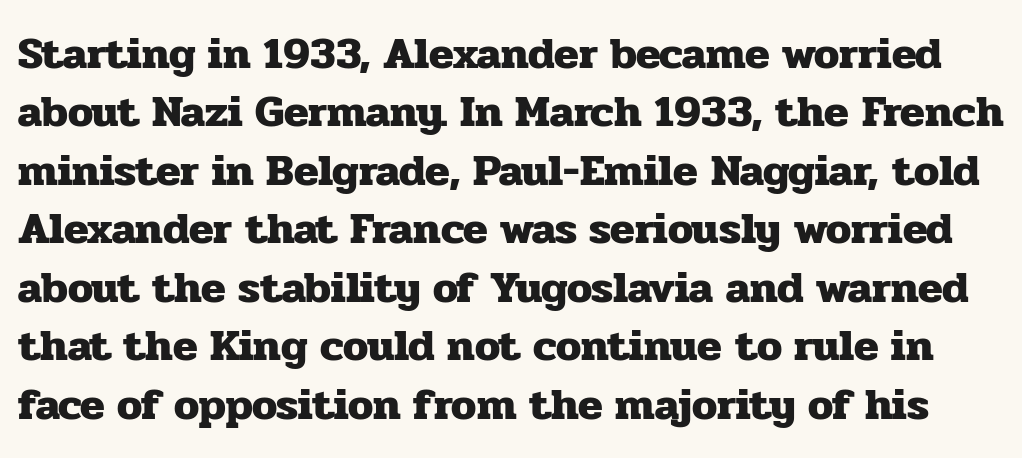
Is this a fixed-width face? No — the glyphs have proportional, varying widths. Vertically, the passage feels balanced, rows spaced as you'd expect. Glyph-to-glyph distance matches everyday printed text. This is roman type, the default non-slanted kind.
